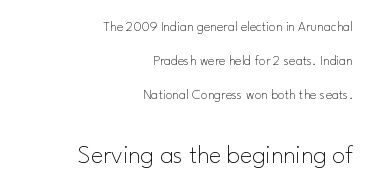
The image shows 26 px text type, upright; set right-aligned, loose line spacing (2.44x), normal letter spacing, not underlined; the second (bottom) block is 1.86x larger.
